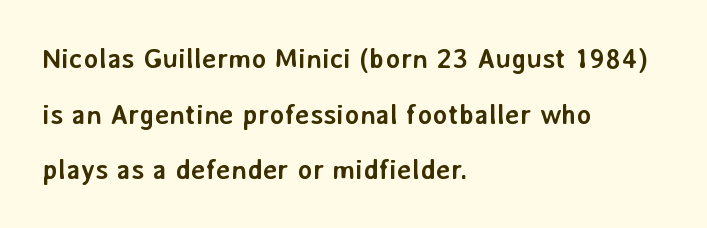
Q: Is the text bold? A: Yes.
Q: Is the text italic (slanted)? A: No, it is upright.
Q: Is the typeface a serif or a sans-serif typeface? A: Sans-serif.
Q: Is the text underlined? A: No.
Q: How is the paragraph aligned? A: Left-aligned.
Q: Is the spacing between letters normal or unusually wide? A: Normal.
Q: Is the spacing between lines tight, normal or loose? A: Loose.
Q: Width (condensed, normal, or wide)? A: Normal.
Q: Stroke contrast? A: Low.
Q: x-height? A: Medium.
Q: Monospaced? A: No.
